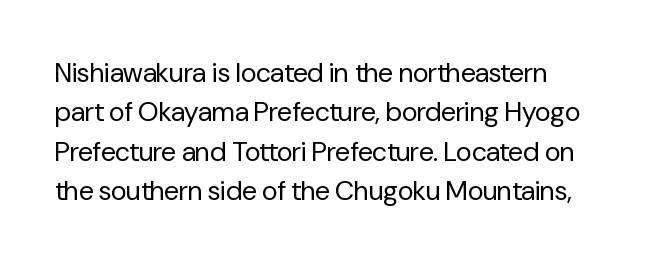
Summary of weight: not heavy and not bold. The specimen omits any rule beneath the text block's lines. The passage shown has conventional tracking throughout. The lines sit at an ordinary, default distance from one another. Posture: upright roman.
